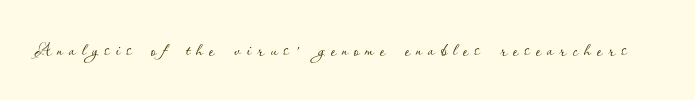
Q: Is the text bold? A: No.
Q: Is the text italic (slanted)? A: Yes.
Q: Is the text underlined? A: No.
Q: Is the spacing between letters normal or unusually wide? A: Unusually wide.
